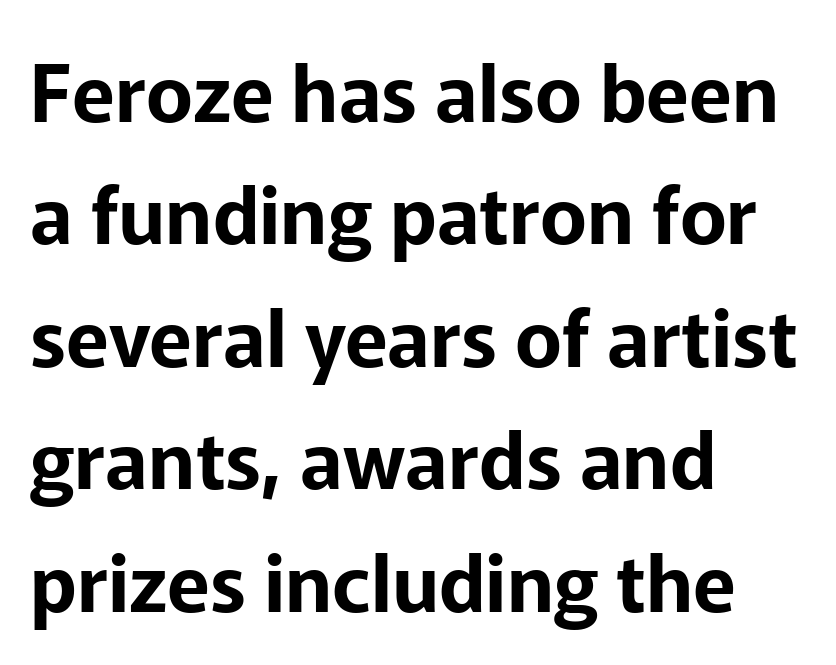
Tracking value appears to be zero — textbook default spacing. This sample has the flowing, uneven cadence of proportional lettering. Underlining? Definitely not there. The lettering stays uniformly vertical, giving the passage a roman look. Look at the bottom of the vertical strokes: they stop flat, with no serifs. The block of text has a typical density, with ordinary space between rows.
